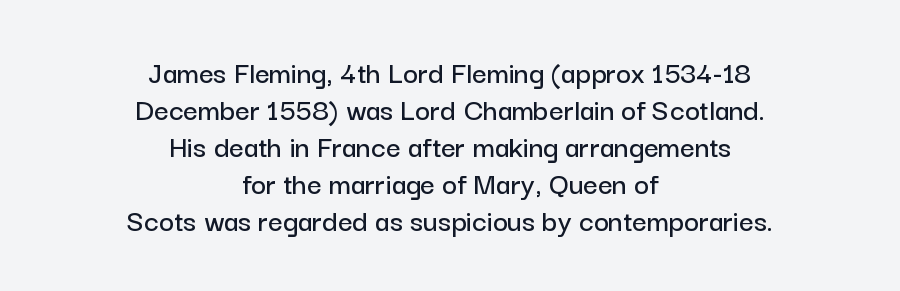
Q: Is the text italic (slanted)? A: No, it is upright.
Q: Is the typeface a serif or a sans-serif typeface? A: Sans-serif.
Q: Is the text underlined? A: No.
Q: How is the paragraph aligned? A: Centered.
Q: Is the spacing between letters normal or unusually wide? A: Normal.
Q: Width (condensed, normal, or wide)? A: Normal.
Q: Stroke contrast? A: Low.
Q: x-height? A: Medium.
Q: Monospaced? A: No.
